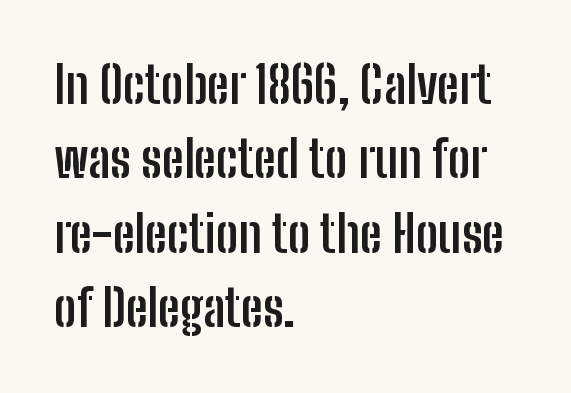
The image shows 50 px semibold, condensed sans-serif type, upright; set left-aligned, normal line spacing (1.49x), normal letter spacing, not underlined; low stroke contrast and a medium x-height.
